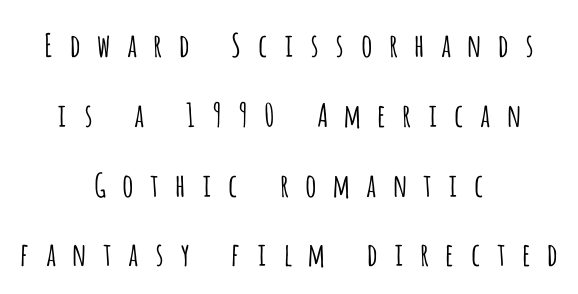
Q: Is the text bold? A: No.
Q: Is the text italic (slanted)? A: No, it is upright.
Q: Is the typeface a serif or a sans-serif typeface? A: Sans-serif.
Q: Is the text underlined? A: No.
Q: How is the paragraph aligned? A: Centered.
Q: Is the spacing between letters normal or unusually wide? A: Unusually wide.
Q: Is the spacing between lines tight, normal or loose? A: Loose.
Q: Width (condensed, normal, or wide)? A: Condensed.
Q: Stroke contrast? A: Low.
Q: x-height? A: Large.
Q: Monospaced? A: No.
